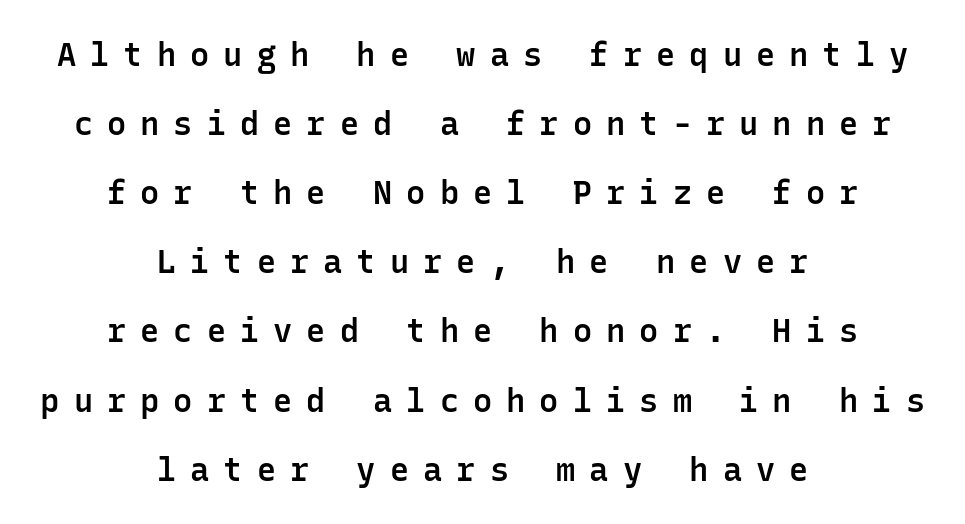
{"serif": "no", "italic": "no", "bold": "semi", "weight": "semibold", "width": "normal", "stroke_contrast": "low", "x_height": "medium", "monospaced": "yes", "underline": "no", "align": "center", "line_spacing": "loose", "line_spacing_ratio": 2.16, "letter_spacing": "wide", "letter_spacing_em": 0.44, "glyph_px": 32}
